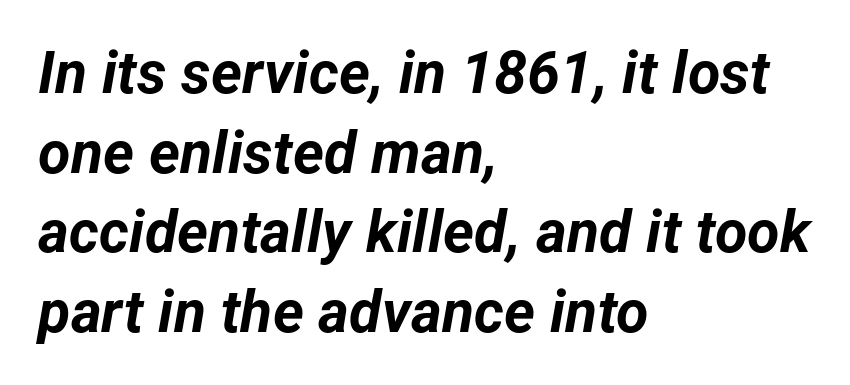
The image shows 59 px bold type, italic (leaning right); set left-aligned, normal line spacing (1.35x), normal letter spacing, not underlined; low stroke contrast and a medium x-height.
